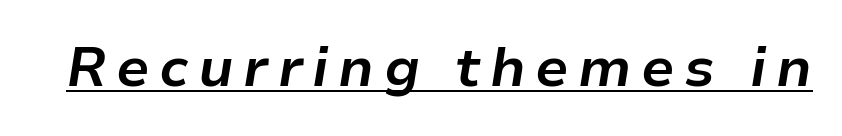
The image shows 55 px bold type, italic (leaning right); set underlined; low stroke contrast and a medium x-height.
